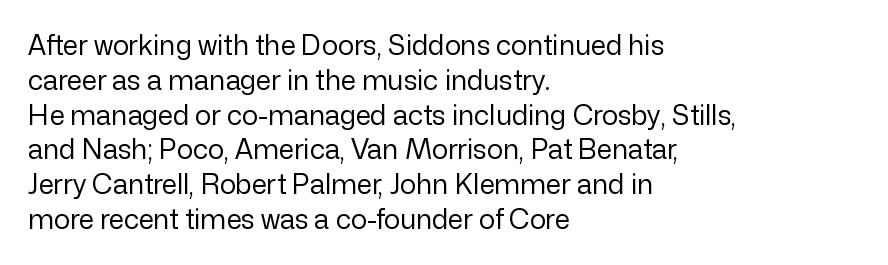
This sample keeps an unexceptional amount of space between lines. Characters remain perfectly vertical along every line. The gap between lines stays unmarked. Is this a heavy cut? Hardly; it is regular or lighter.
